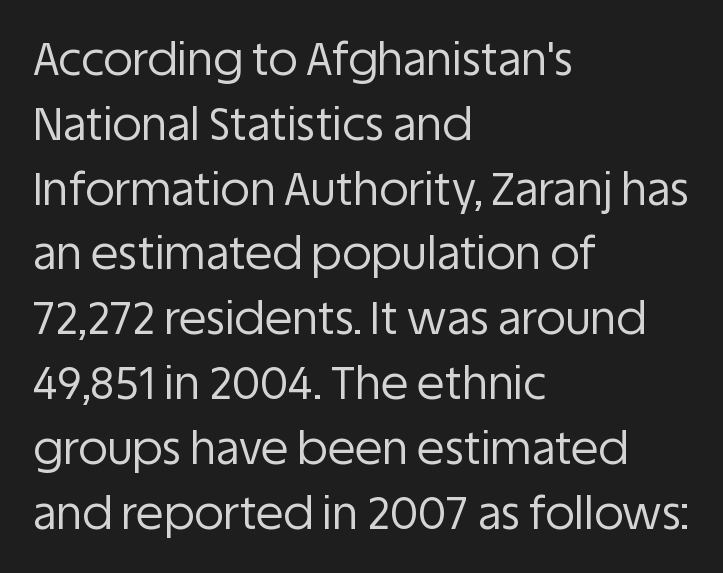
The image shows 45 px regular-weight sans-serif type, upright; set left-aligned, normal line spacing (1.44x), normal letter spacing, not underlined; low stroke contrast and a large x-height.
